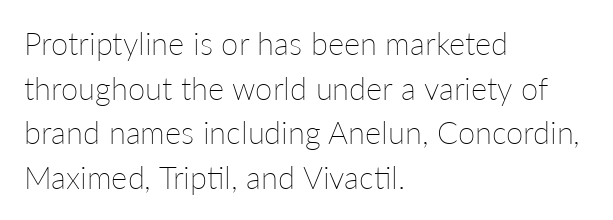
Observe the ordinary spacing: letters are neighbours, not strangers. The area under the type is left untouched. Baseline-to-baseline distance is the conventional proportion of letter height. Looks like regular typesetting: each glyph gets only the width it needs.
